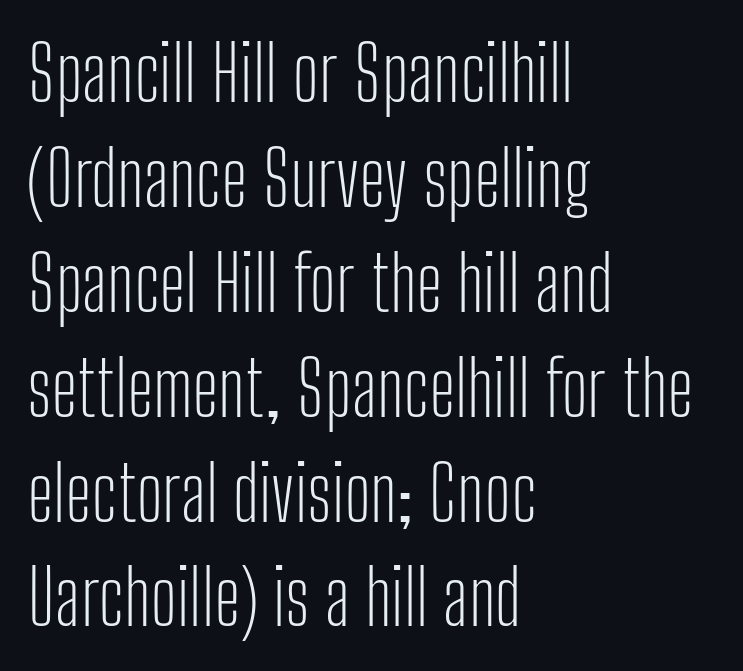
Q: Is the text bold? A: No.
Q: Is the text italic (slanted)? A: No, it is upright.
Q: Is the typeface a serif or a sans-serif typeface? A: Sans-serif.
Q: Is the text underlined? A: No.
Q: How is the paragraph aligned? A: Left-aligned.
Q: Is the spacing between letters normal or unusually wide? A: Normal.
Q: Is the spacing between lines tight, normal or loose? A: Normal.
Q: Width (condensed, normal, or wide)? A: Condensed.
Q: Stroke contrast? A: Low.
Q: x-height? A: Medium.
Q: Monospaced? A: No.
